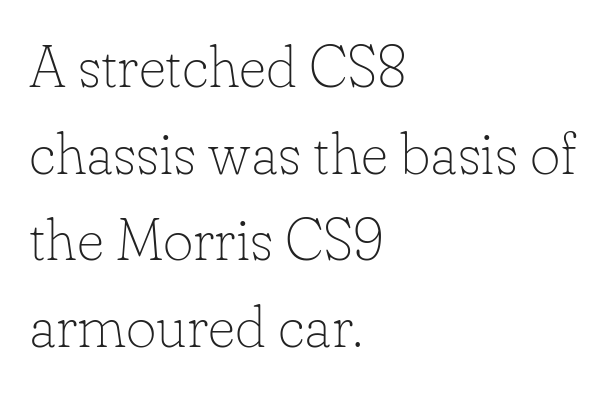
The image shows 59 px thin serif type, upright; set left-aligned, normal line spacing (1.47x), normal letter spacing, not underlined; low stroke contrast and a small x-height.
